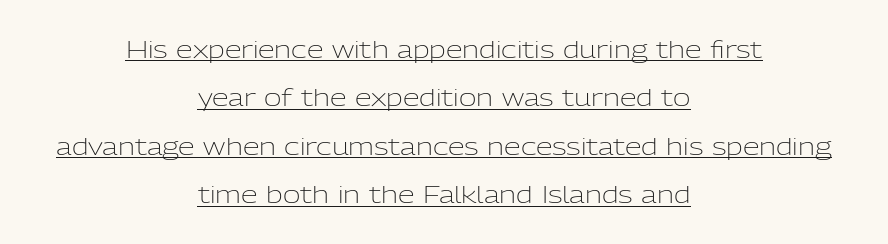
{"italic": "no", "bold": "no", "underline": "yes", "align": "center", "line_spacing": "loose", "line_spacing_ratio": 2.02, "letter_spacing": "normal", "letter_spacing_em": 0.0, "glyph_px": 24}
